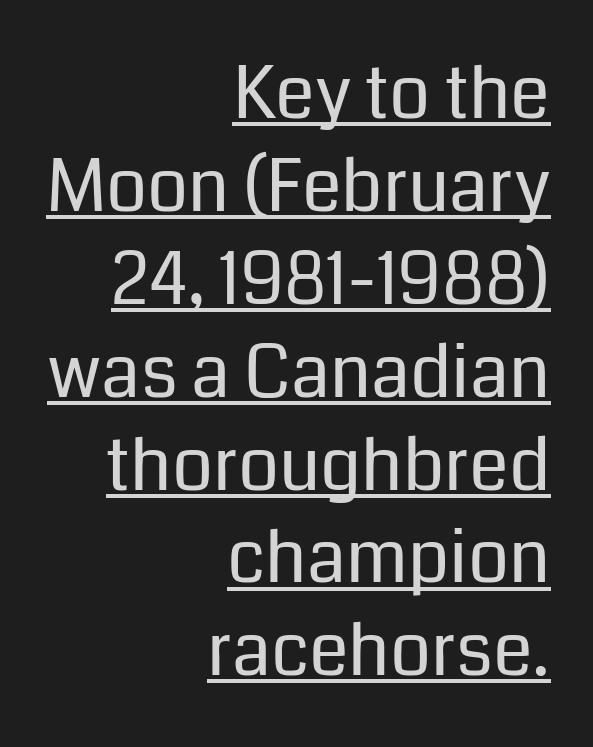
Baseline-to-baseline distance is the conventional proportion of letter height. Every word sits above its own underline. The letters stand straight up with perfectly vertical stems. A typesetter would call this zero additional tracking. The ragged edge is on the left, which tells us the setting is flush right.
